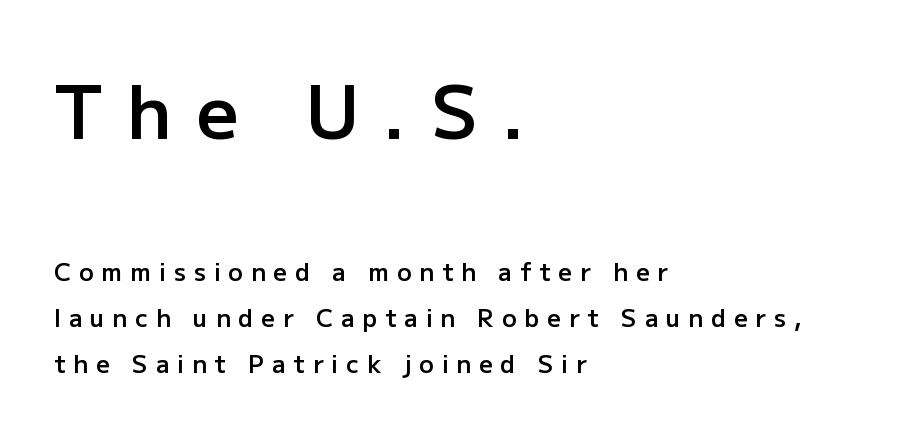
{"serif": "no", "italic": "no", "bold": "semi", "weight": "semibold", "width": "normal", "stroke_contrast": "low", "x_height": "medium", "monospaced": "no", "underline": "no", "align": "left", "line_spacing": "loose", "line_spacing_ratio": 1.92, "letter_spacing": "wide", "letter_spacing_em": 0.33, "larger_block": "first", "size_ratio": 3.04, "glyph_px": 73}
